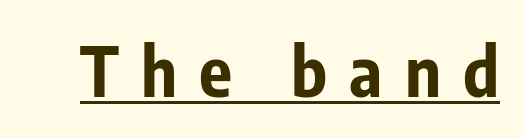
What stands out about the letter spacing? Its width — letters are far apart. Think of a printed novel: that variable character pitch is what you see here. The rendering uses a bold face; every stroke is thick and dark. What decoration does the sample have? An underline. Classification — sans serif.
